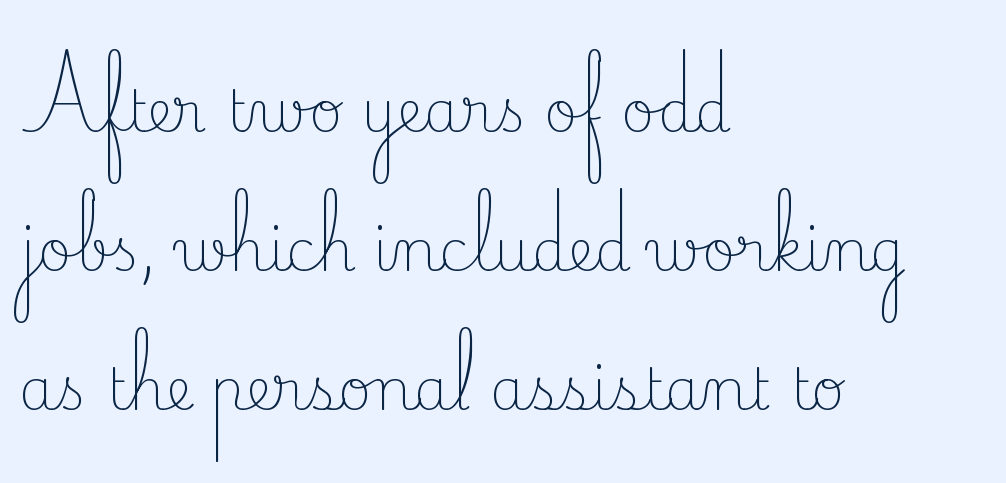
Q: Is the text bold? A: No.
Q: Is the text italic (slanted)? A: No, it is upright.
Q: Is the typeface a serif or a sans-serif typeface? A: Serif.
Q: Is the text underlined? A: No.
Q: How is the paragraph aligned? A: Left-aligned.
Q: Is the spacing between letters normal or unusually wide? A: Normal.
Q: Is the spacing between lines tight, normal or loose? A: Loose.
Q: Width (condensed, normal, or wide)? A: Normal.
Q: Stroke contrast? A: Low.
Q: x-height? A: Small.
Q: Monospaced? A: No.
